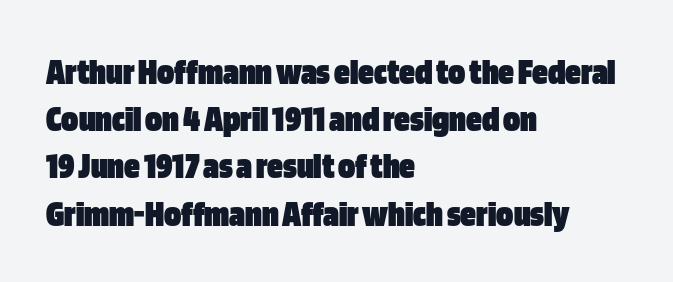
The image shows 39 px heavy, condensed sans-serif type, upright; set left-aligned, line spacing 1.21x, normal letter spacing, not underlined; low stroke contrast and a large x-height.
